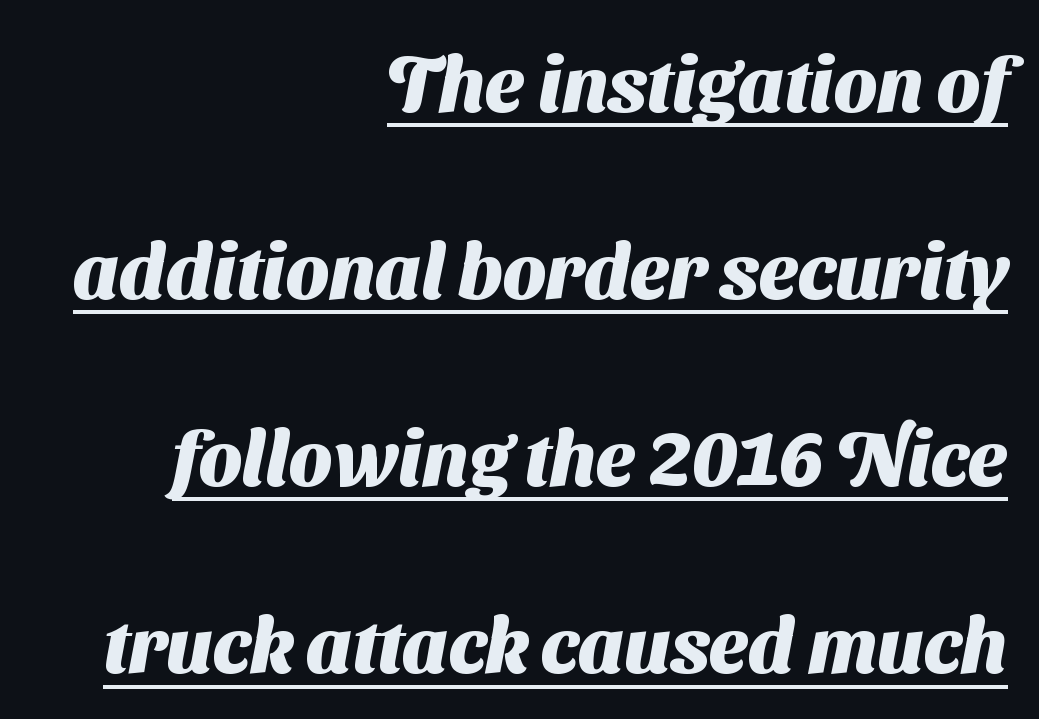
{"serif": "no", "bold": "yes", "weight": "heavy", "width": "normal", "stroke_contrast": "medium", "x_height": "medium", "monospaced": "no", "underline": "yes", "align": "right", "line_spacing": "loose", "line_spacing_ratio": 2.43, "letter_spacing": "normal", "letter_spacing_em": 0.0, "glyph_px": 77}
